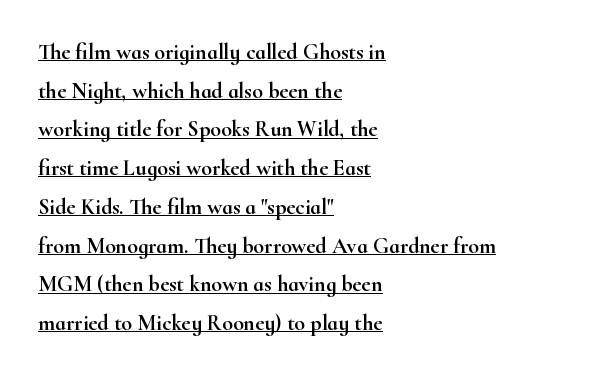
Q: Is the text italic (slanted)? A: No, it is upright.
Q: Is the text underlined? A: Yes.
Q: How is the paragraph aligned? A: Left-aligned.
Q: Is the spacing between letters normal or unusually wide? A: Normal.
